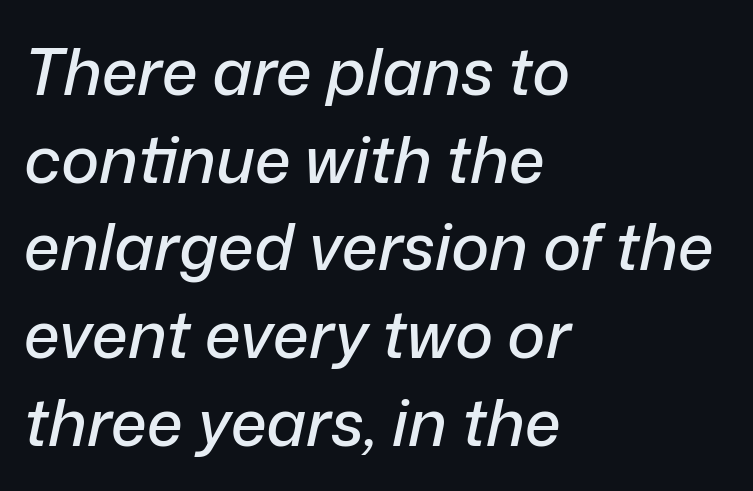
The image shows 65 px text type, italic (leaning right); set left-aligned, normal line spacing (1.35x), normal letter spacing, not underlined; low stroke contrast and a medium x-height.
